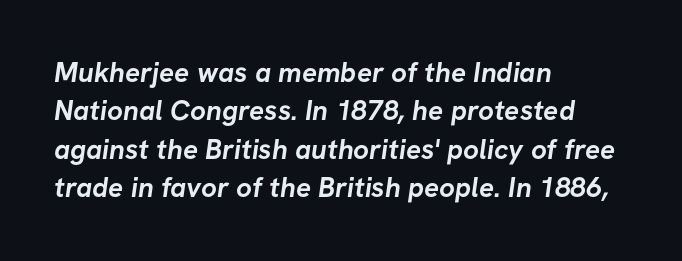
The image shows 28 px semibold sans-serif type; set left-aligned, normal line spacing (1.37x), normal letter spacing, not underlined; low stroke contrast and a medium x-height.
